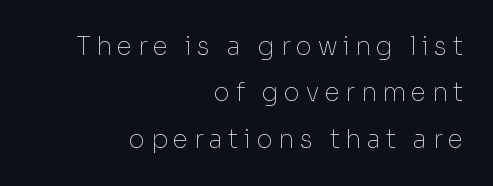
The image shows 25 px text type, upright; set right-aligned, line spacing 1.86x, unusually wide letter spacing (+0.22 em), not underlined.
